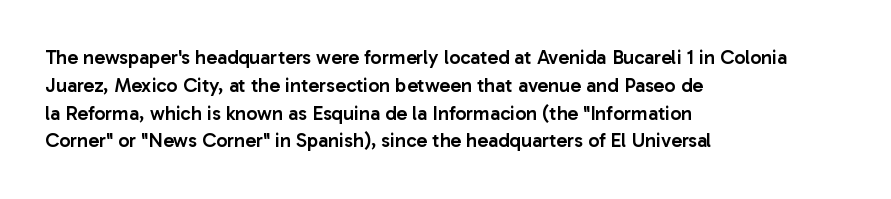
The image shows 20 px text type, upright; set left-aligned, normal line spacing (1.39x), normal letter spacing, not underlined.
